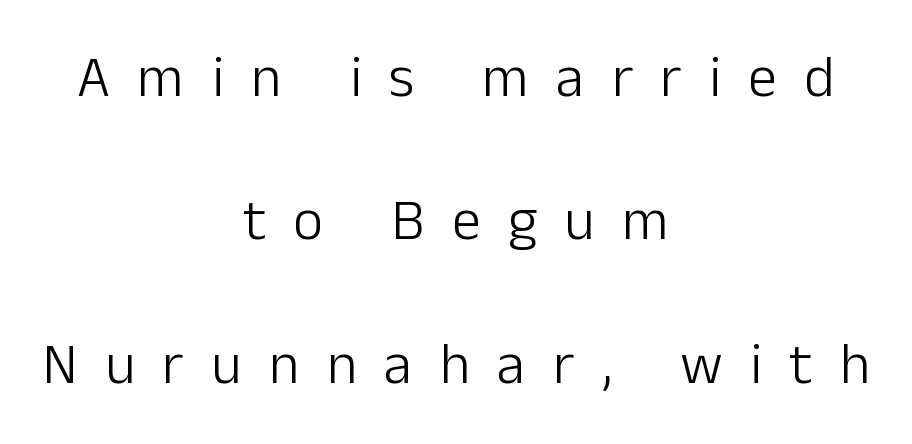
Reading down the block, each line starts at a different indent, mirrored at its end. Honestly, the rows look like they've been pulled way apart. The glyphs are unaccompanied by any horizontal stroke below them. The designer went with a sans here, leaving each stem footless. These lines were composed using upright roman letters. The weight would be labelled regular, book, light, or lighter still.
